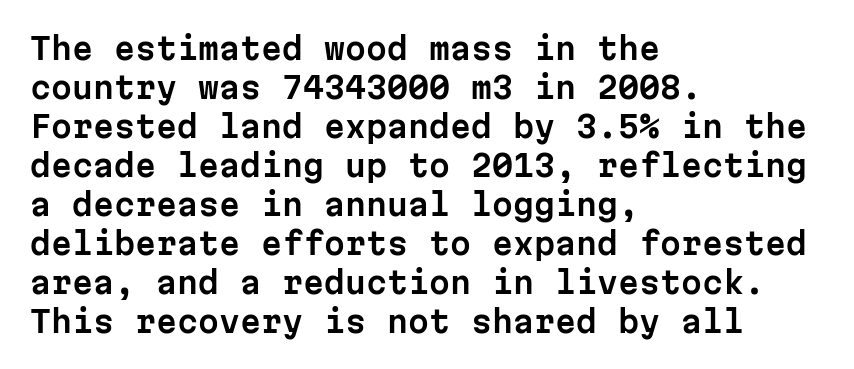
Q: Is the text italic (slanted)? A: No, it is upright.
Q: Is the typeface a serif or a sans-serif typeface? A: Sans-serif.
Q: Is the text underlined? A: No.
Q: How is the paragraph aligned? A: Left-aligned.
Q: Is the spacing between letters normal or unusually wide? A: Normal.
Q: Is the spacing between lines tight, normal or loose? A: Normal.
Q: Width (condensed, normal, or wide)? A: Normal.
Q: Stroke contrast? A: Low.
Q: x-height? A: Medium.
Q: Monospaced? A: Yes.
